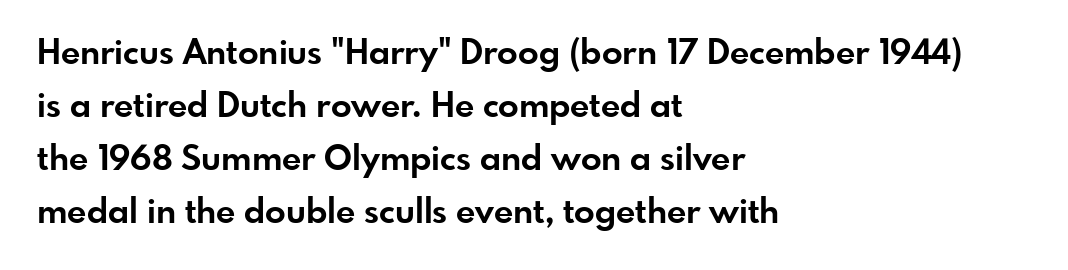
Q: Is the text bold? A: Yes.
Q: Is the text italic (slanted)? A: No, it is upright.
Q: Is the typeface a serif or a sans-serif typeface? A: Sans-serif.
Q: Is the text underlined? A: No.
Q: How is the paragraph aligned? A: Left-aligned.
Q: Is the spacing between letters normal or unusually wide? A: Normal.
Q: Is the spacing between lines tight, normal or loose? A: Normal.
Q: Width (condensed, normal, or wide)? A: Normal.
Q: Stroke contrast? A: Low.
Q: x-height? A: Small.
Q: Monospaced? A: No.
